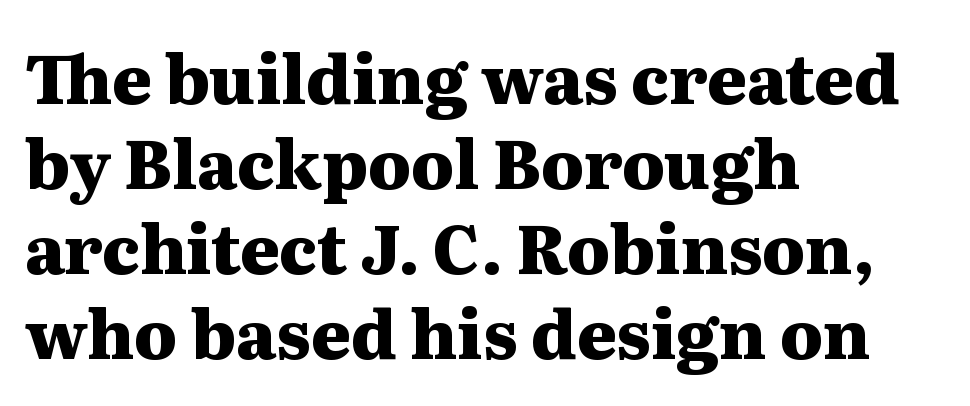
The letters advance in unequal steps, a hallmark of proportional type. Yep, those are serifs on the letters. The designer left line spacing at the default. Clear beneath every line of the passage.
